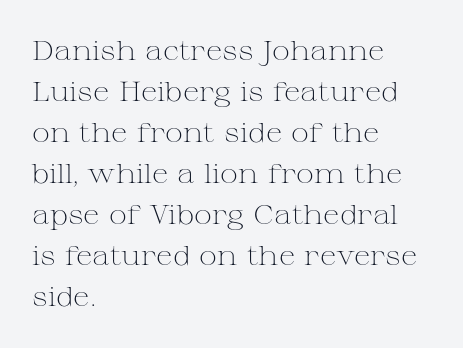
{"italic": "no", "bold": "no", "underline": "no", "align": "left", "line_spacing": "normal", "line_spacing_ratio": 1.52, "letter_spacing": "normal", "letter_spacing_em": 0.0, "glyph_px": 27}
